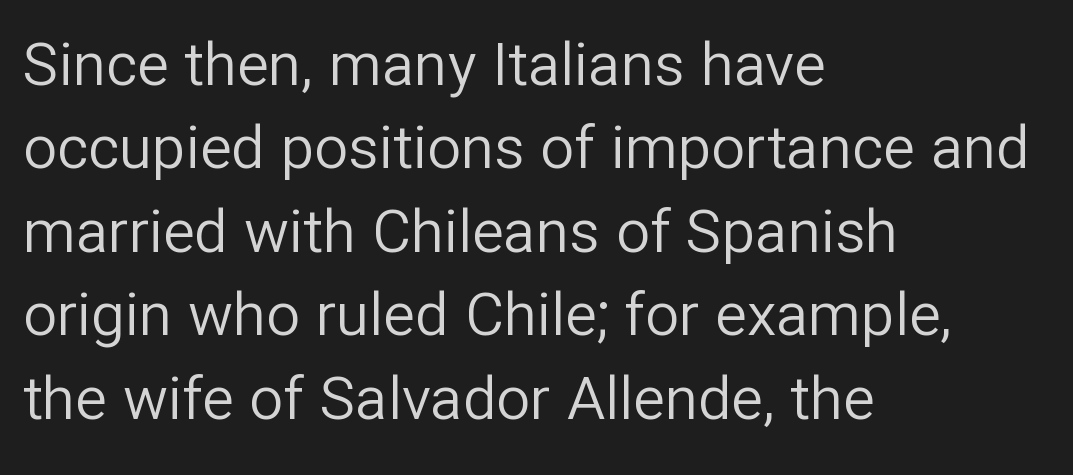
{"serif": "no", "italic": "no", "bold": "no", "weight": "regular", "width": "normal", "stroke_contrast": "low", "x_height": "medium", "monospaced": "no", "underline": "no", "align": "left", "line_spacing": "normal", "line_spacing_ratio": 1.39, "letter_spacing": "normal", "letter_spacing_em": 0.0, "glyph_px": 60}
